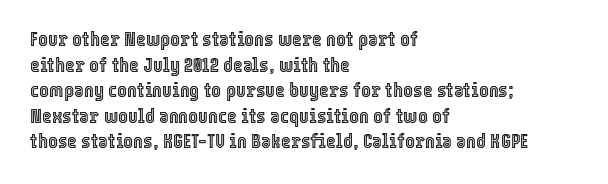
The image shows 21 px text type, upright; set left-aligned, line spacing 1.22x, normal letter spacing, not underlined.
